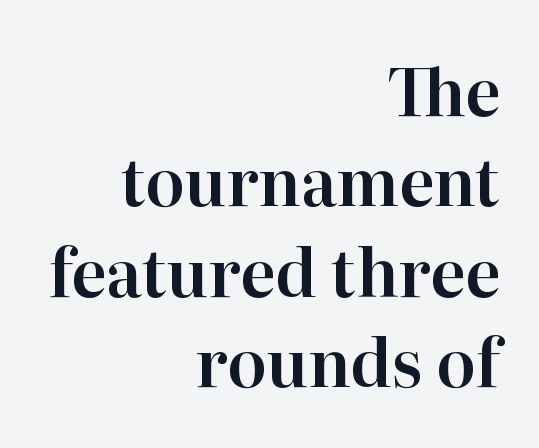
{"serif": "yes", "italic": "no", "width": "normal", "stroke_contrast": "high", "x_height": "medium", "monospaced": "no", "underline": "no", "align": "right", "line_spacing": "normal", "line_spacing_ratio": 1.39, "letter_spacing": "normal", "letter_spacing_em": 0.0, "glyph_px": 65}
